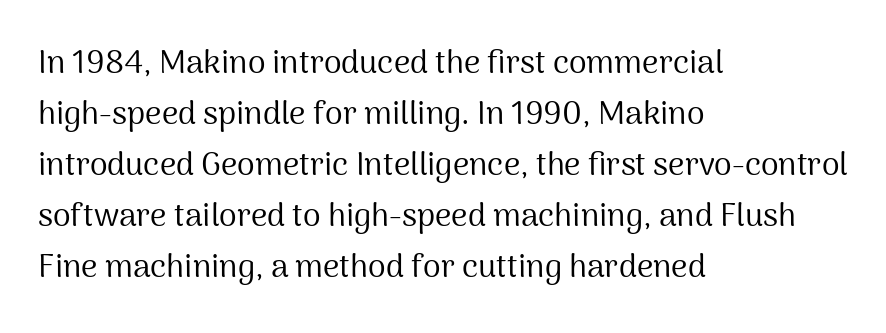
The image shows 32 px regular-weight sans-serif type, upright; set left-aligned, normal line spacing (1.59x), normal letter spacing, not underlined; medium stroke contrast and a medium x-height.
